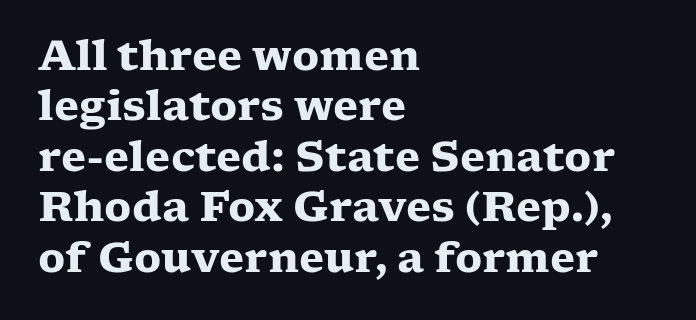
{"serif": "yes", "italic": "no", "bold": "yes", "weight": "heavy", "width": "wide", "stroke_contrast": "low", "x_height": "medium", "monospaced": "no", "underline": "no", "align": "left", "line_spacing_ratio": 1.23, "letter_spacing": "normal", "letter_spacing_em": 0.0, "glyph_px": 41}
